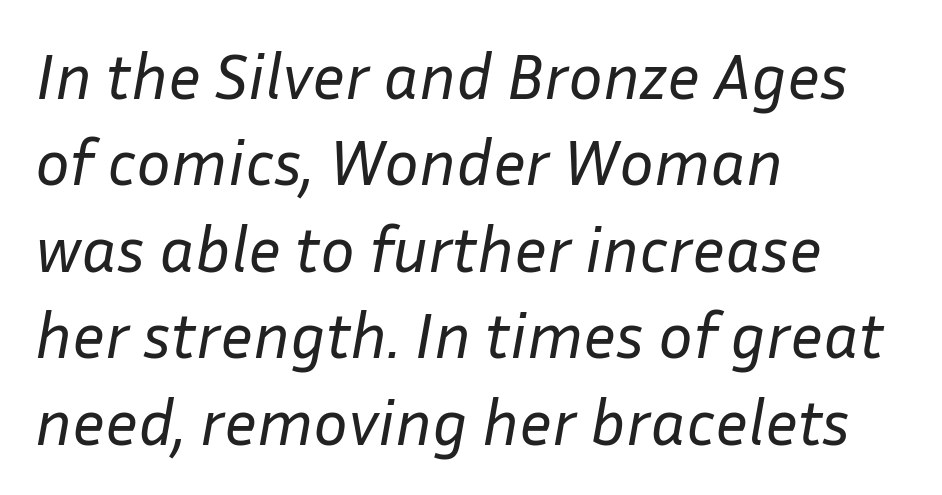
Typeset ragged right — the left edge is the straight one. Check under the words: just untouched page. You can tell it's italic because the verticals aren't actually vertical. Ink coverage per letter is moderate at most. The leading is moderate, giving the passage an even texture. This sample uses plain, unmodified letter spacing.
